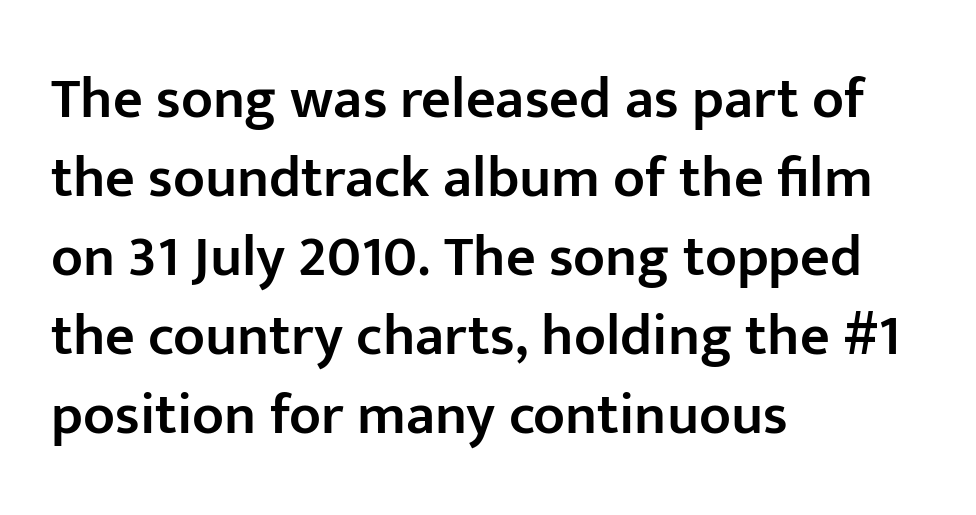
{"serif": "no", "italic": "no", "bold": "semi", "weight": "semibold", "width": "normal", "stroke_contrast": "low", "x_height": "medium", "monospaced": "no", "underline": "no", "align": "left", "line_spacing": "normal", "line_spacing_ratio": 1.36, "letter_spacing": "normal", "letter_spacing_em": 0.0, "glyph_px": 58}
